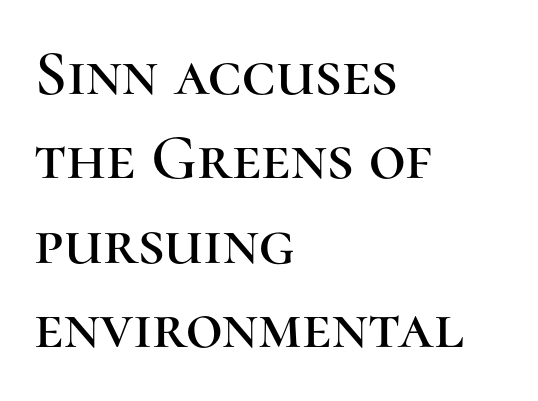
The image shows 64 px serif type, upright; set left-aligned, normal line spacing (1.32x), normal letter spacing, not underlined; high stroke contrast and a medium x-height.
